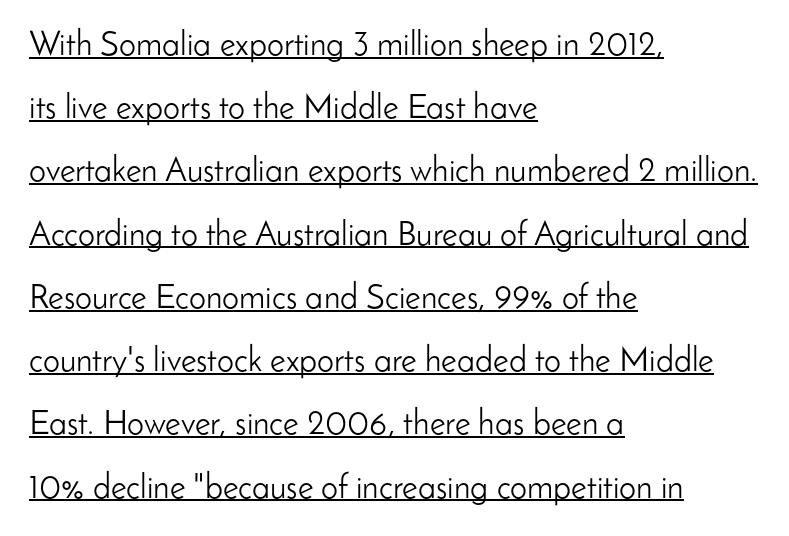
{"serif": "no", "italic": "no", "bold": "no", "weight": "light", "width": "normal", "stroke_contrast": "low", "x_height": "small", "monospaced": "no", "underline": "yes", "align": "left", "line_spacing_ratio": 1.86, "letter_spacing": "normal", "letter_spacing_em": 0.0, "glyph_px": 34}
